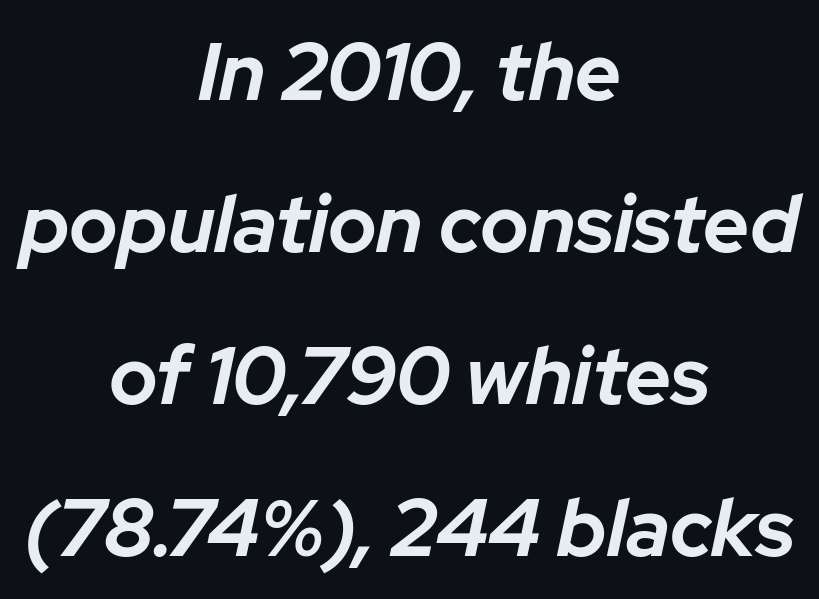
The image shows 80 px bold type, italic (leaning right); set centered, loose line spacing (1.9x), normal letter spacing, not underlined; low stroke contrast and a medium x-height.
